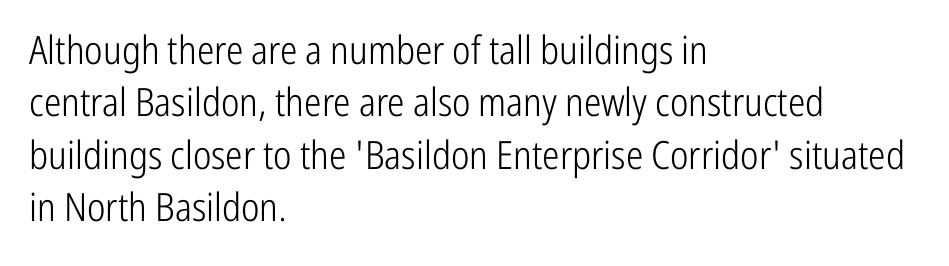
Q: Is the text bold? A: No.
Q: Is the text italic (slanted)? A: No, it is upright.
Q: Is the typeface a serif or a sans-serif typeface? A: Sans-serif.
Q: Is the text underlined? A: No.
Q: How is the paragraph aligned? A: Left-aligned.
Q: Is the spacing between letters normal or unusually wide? A: Normal.
Q: Is the spacing between lines tight, normal or loose? A: Normal.
Q: Width (condensed, normal, or wide)? A: Condensed.
Q: Stroke contrast? A: Low.
Q: x-height? A: Medium.
Q: Monospaced? A: No.
